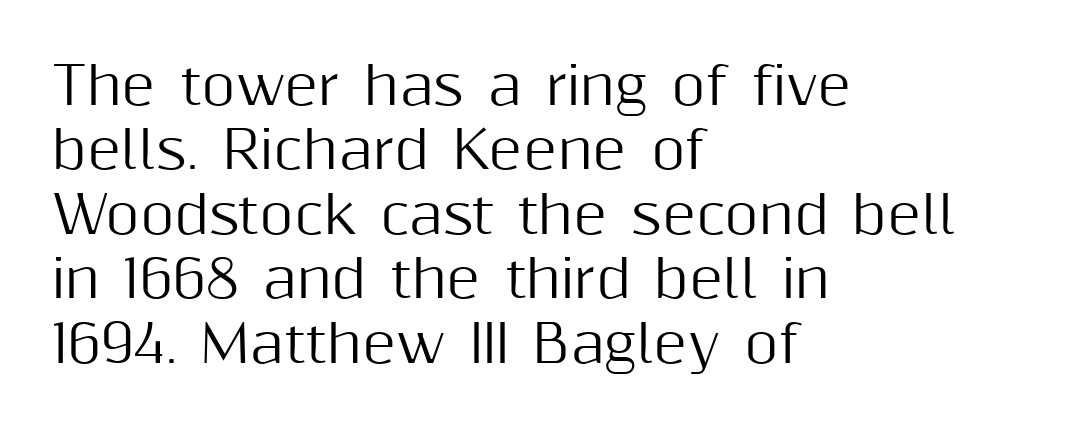
{"serif": "no", "italic": "no", "width": "normal", "stroke_contrast": "medium", "x_height": "medium", "monospaced": "no", "underline": "no", "align": "left", "line_spacing_ratio": 1.24, "letter_spacing": "normal", "letter_spacing_em": 0.0, "glyph_px": 52}
